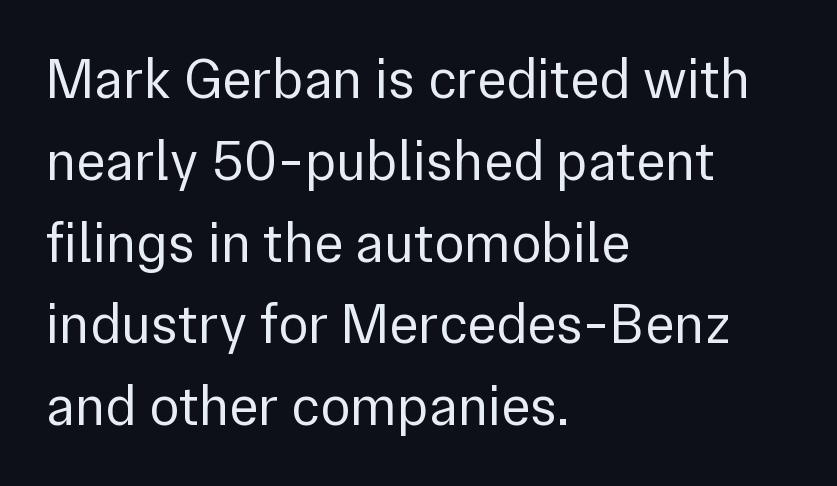
{"serif": "no", "italic": "no", "bold": "no", "weight": "regular", "width": "normal", "x_height": "medium", "monospaced": "no", "underline": "no", "align": "left", "line_spacing": "normal", "line_spacing_ratio": 1.46, "letter_spacing": "normal", "letter_spacing_em": 0.0, "glyph_px": 56}
